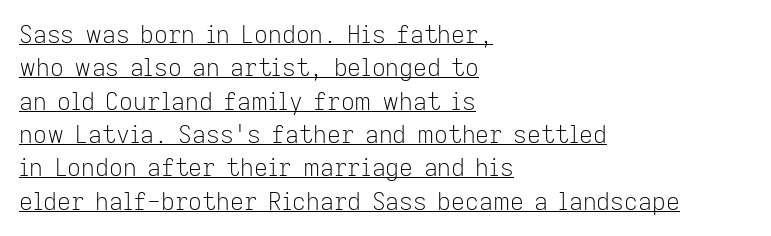
Q: Is the text bold? A: No.
Q: Is the text italic (slanted)? A: No, it is upright.
Q: Is the text underlined? A: Yes.
Q: How is the paragraph aligned? A: Left-aligned.
Q: Is the spacing between letters normal or unusually wide? A: Normal.
Q: Is the spacing between lines tight, normal or loose? A: Normal.
